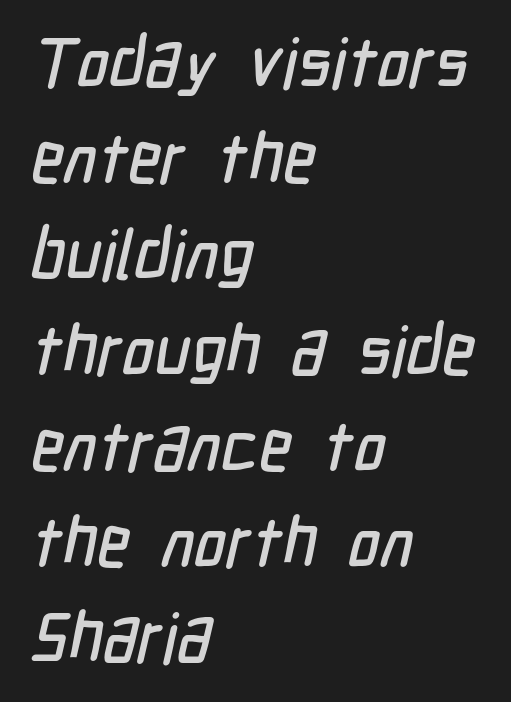
The image shows 69 px condensed sans-serif type; set left-aligned, normal line spacing (1.39x), normal letter spacing, not underlined; low stroke contrast and a medium x-height.
